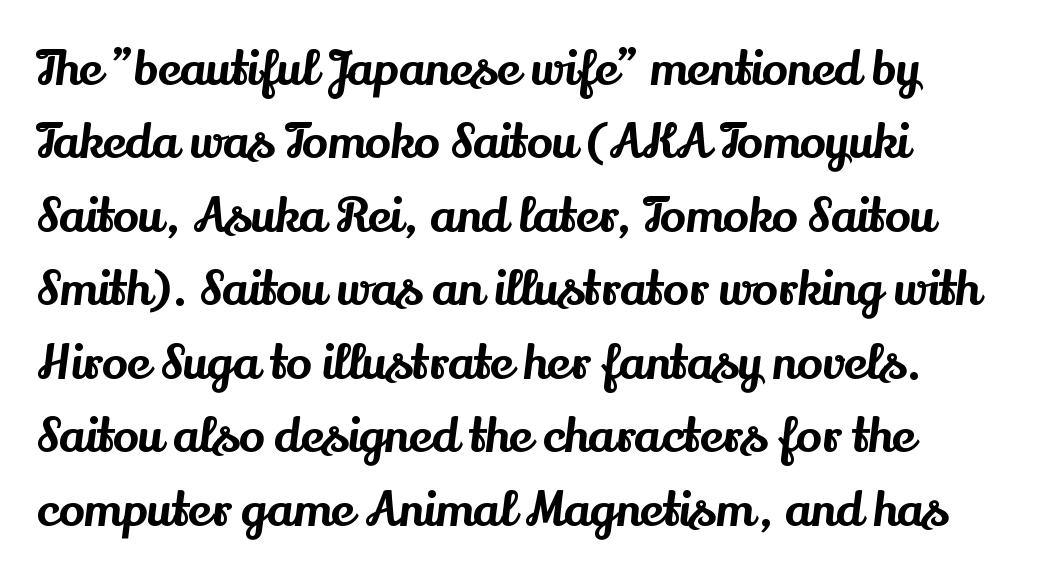
{"serif": "yes", "width": "normal", "stroke_contrast": "medium", "x_height": "small", "monospaced": "no", "underline": "no", "line_spacing": "normal", "line_spacing_ratio": 1.53, "letter_spacing": "normal", "letter_spacing_em": 0.0, "glyph_px": 48}
